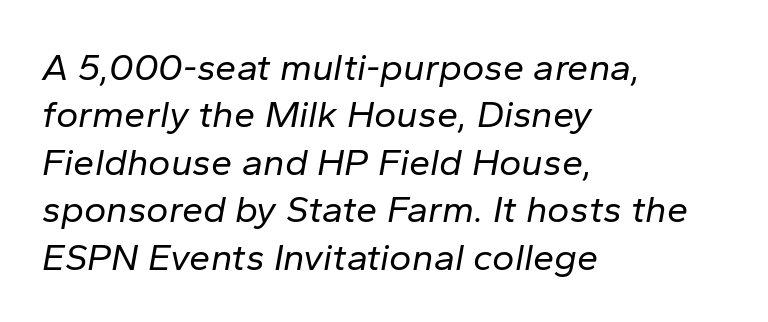
{"italic": "yes", "lean": "right", "slant_degrees": 10, "bold": "no", "weight": "regular", "width": "normal", "stroke_contrast": "low", "x_height": "medium", "monospaced": "no", "underline": "no", "align": "left", "line_spacing": "normal", "line_spacing_ratio": 1.25, "letter_spacing": "normal", "letter_spacing_em": 0.0, "glyph_px": 38}
